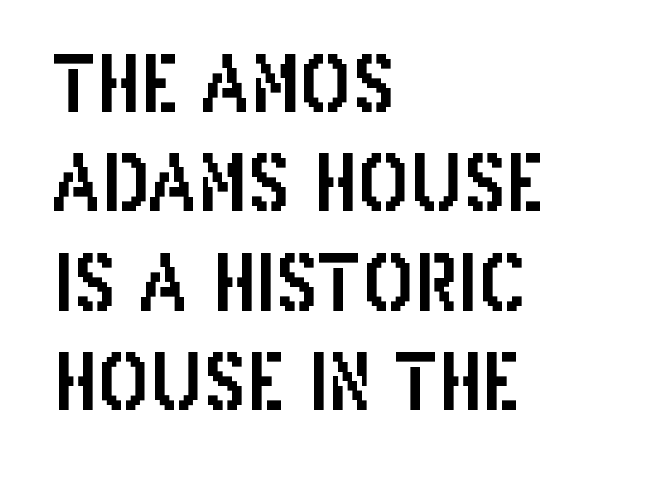
Q: Is the text italic (slanted)? A: No, it is upright.
Q: Is the typeface a serif or a sans-serif typeface? A: Sans-serif.
Q: Is the text underlined? A: No.
Q: How is the paragraph aligned? A: Left-aligned.
Q: Is the spacing between letters normal or unusually wide? A: Normal.
Q: Is the spacing between lines tight, normal or loose? A: Normal.
Q: Width (condensed, normal, or wide)? A: Condensed.
Q: Stroke contrast? A: Low.
Q: x-height? A: Large.
Q: Monospaced? A: No.
